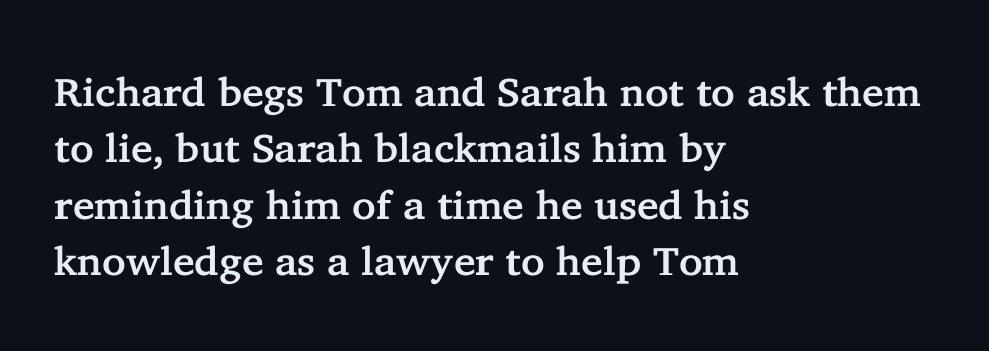
Varying glyph widths throughout — classic text-font behaviour. Every stem runs plumb, perpendicular to the baseline. Does the type have serifs? Yes, each stem ends in a small foot. Nobody touched the tracking dial on this one.
